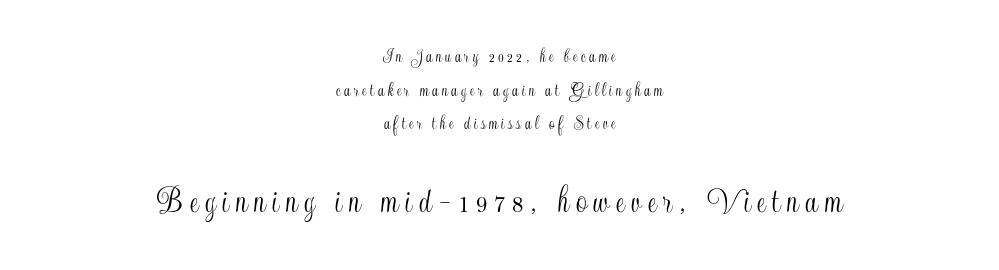
{"width": "condensed", "x_height": "small", "monospaced": "no", "underline": "no", "align": "center", "line_spacing": "normal", "line_spacing_ratio": 1.68, "larger_block": "second", "size_ratio": 1.95, "glyph_px": 39}
